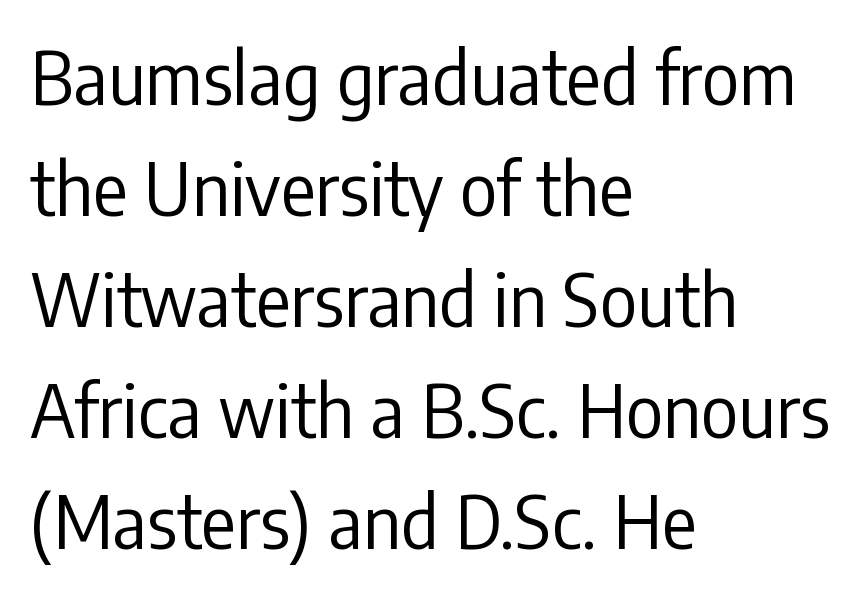
{"serif": "no", "italic": "no", "bold": "no", "weight": "regular", "width": "condensed", "stroke_contrast": "low", "x_height": "medium", "monospaced": "no", "underline": "no", "align": "left", "line_spacing": "normal", "line_spacing_ratio": 1.54, "letter_spacing": "normal", "letter_spacing_em": 0.0, "glyph_px": 72}
